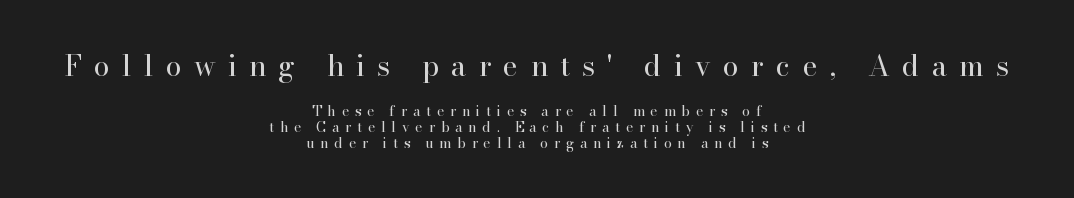
The image shows 29 px regular-weight serif type, upright; set centered, line spacing 1.16x, unusually wide letter spacing (+0.42 em), not underlined; the first (top) block is 2.07x larger; high stroke contrast and a small x-height.
